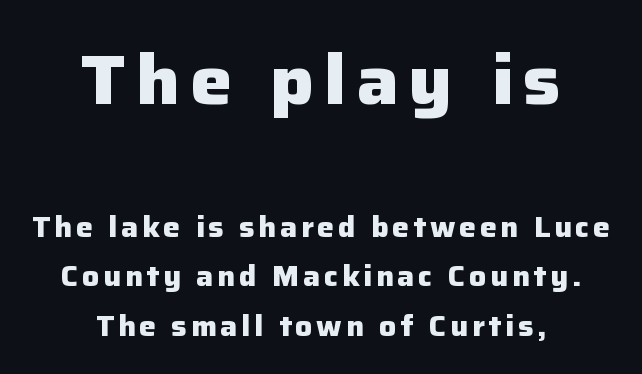
{"serif": "no", "italic": "no", "bold": "yes", "weight": "heavy", "width": "normal", "stroke_contrast": "low", "x_height": "medium", "monospaced": "no", "underline": "no", "align": "center", "line_spacing_ratio": 1.78, "larger_block": "first", "size_ratio": 2.5, "glyph_px": 70}
